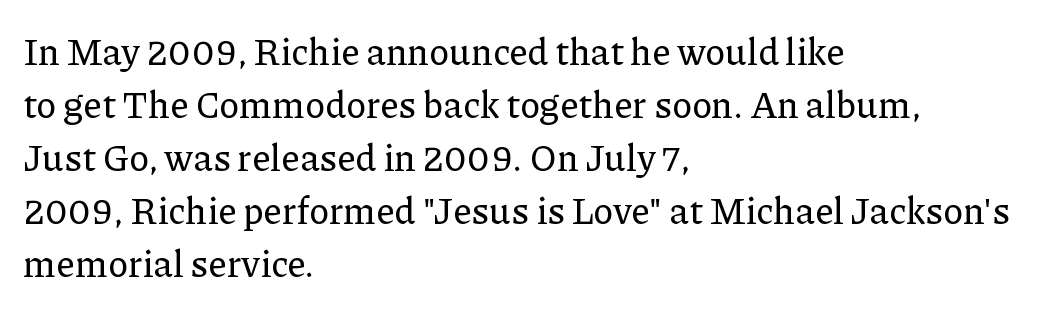
The image shows 37 px serif type, upright; set left-aligned, normal line spacing (1.43x), normal letter spacing, not underlined; low stroke contrast and a medium x-height.
